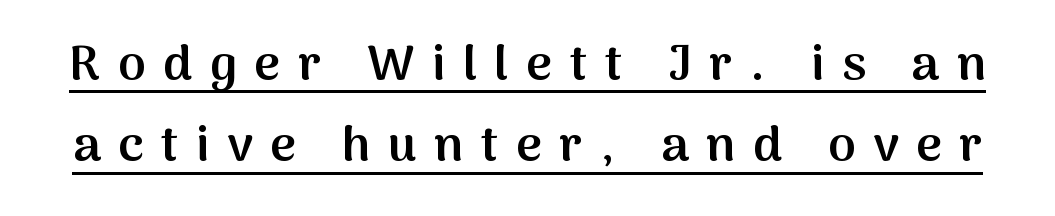
Q: Is the text bold? A: Semi-bold.
Q: Is the text italic (slanted)? A: No, it is upright.
Q: Is the typeface a serif or a sans-serif typeface? A: Sans-serif.
Q: Is the text underlined? A: Yes.
Q: Is the spacing between letters normal or unusually wide? A: Unusually wide.
Q: Is the spacing between lines tight, normal or loose? A: Normal.
Q: Width (condensed, normal, or wide)? A: Normal.
Q: Stroke contrast? A: Medium.
Q: x-height? A: Medium.
Q: Monospaced? A: No.
